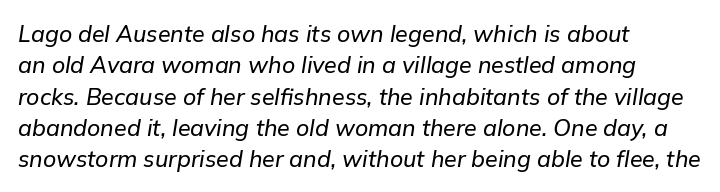
Q: Is the text italic (slanted)? A: Yes, it leans right by about 9 degrees.
Q: Is the text underlined? A: No.
Q: How is the paragraph aligned? A: Left-aligned.
Q: Is the spacing between letters normal or unusually wide? A: Normal.
Q: Is the spacing between lines tight, normal or loose? A: Normal.
